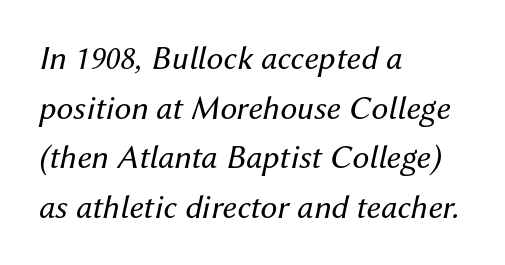
Any mark beneath the type? The region is blank. Casual observation: everything's shoved over to the left. Summary of weight: not heavy and not bold. Does the lettering tilt? It does — this is italic. Rows of type keep a routine distance in the vertical direction. No extra tracking has been applied to these lines.
